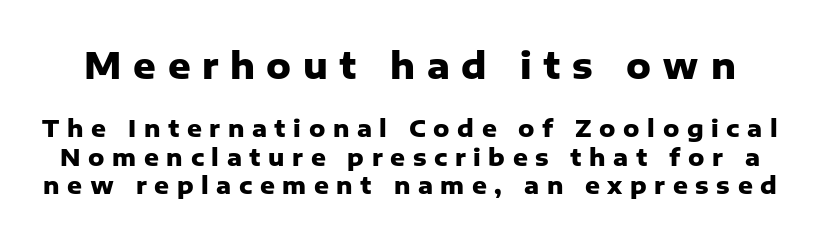
Q: Is the text bold? A: Yes.
Q: Is the text italic (slanted)? A: No, it is upright.
Q: Is the typeface a serif or a sans-serif typeface? A: Sans-serif.
Q: Is the text underlined? A: No.
Q: Is the spacing between letters normal or unusually wide? A: Unusually wide.
Q: Which block of text is set in a larger size, the first (top) or the second (bottom)? A: The first (top) one.
Q: Width (condensed, normal, or wide)? A: Normal.
Q: Stroke contrast? A: Low.
Q: x-height? A: Medium.
Q: Monospaced? A: No.
